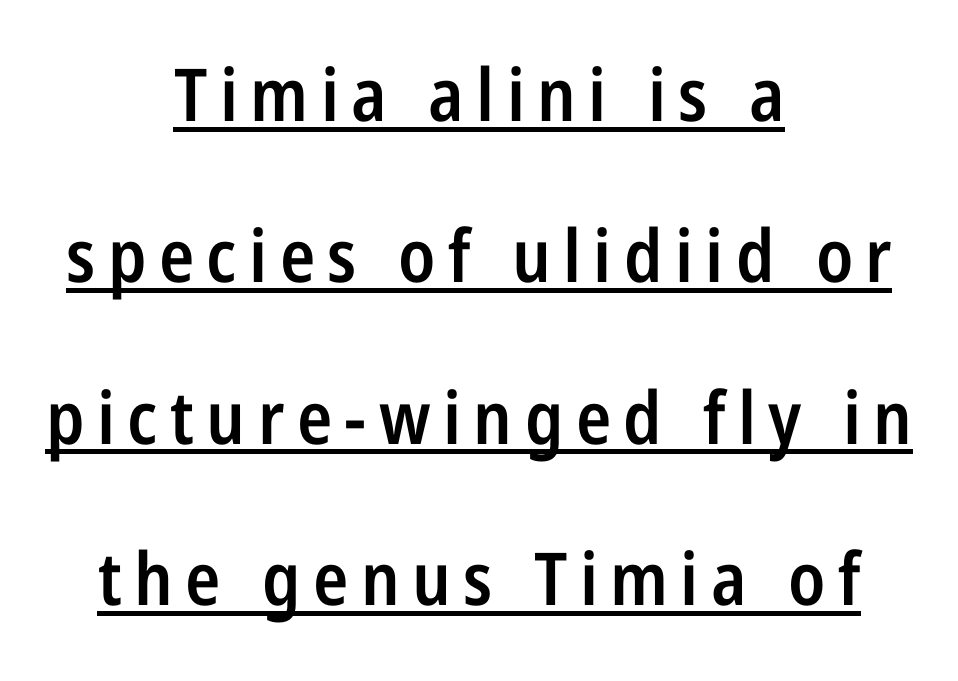
Q: Is the text bold? A: Semi-bold.
Q: Is the text italic (slanted)? A: No, it is upright.
Q: Is the typeface a serif or a sans-serif typeface? A: Sans-serif.
Q: Is the text underlined? A: Yes.
Q: How is the paragraph aligned? A: Centered.
Q: Is the spacing between lines tight, normal or loose? A: Loose.
Q: Width (condensed, normal, or wide)? A: Condensed.
Q: Stroke contrast? A: Low.
Q: x-height? A: Medium.
Q: Monospaced? A: No.
